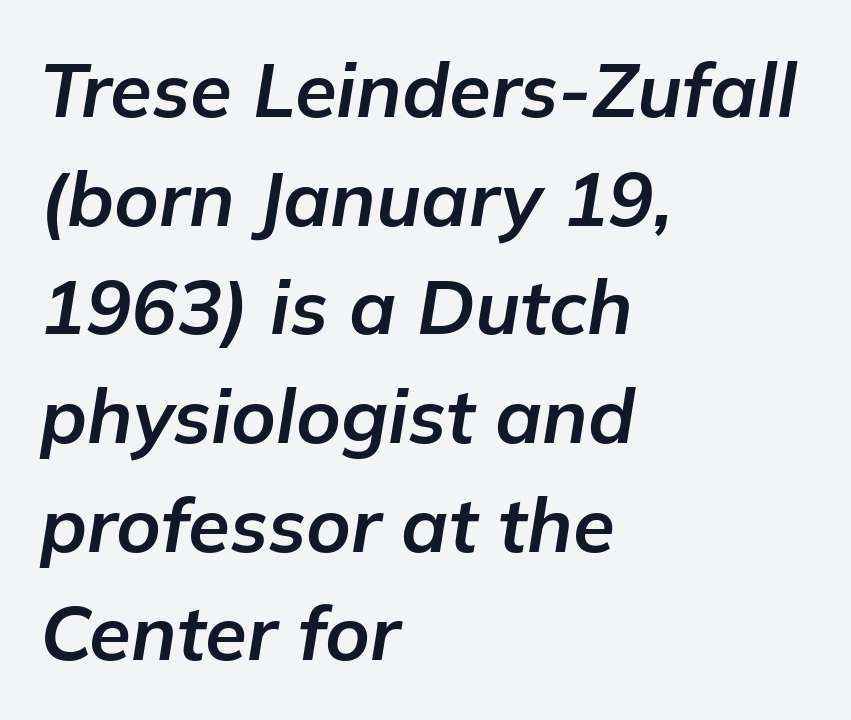
Q: Is the text bold? A: Yes.
Q: Is the text italic (slanted)? A: Yes, it leans right by about 9 degrees.
Q: Is the text underlined? A: No.
Q: How is the paragraph aligned? A: Left-aligned.
Q: Is the spacing between letters normal or unusually wide? A: Normal.
Q: Is the spacing between lines tight, normal or loose? A: Normal.
Q: Width (condensed, normal, or wide)? A: Normal.
Q: Stroke contrast? A: Low.
Q: x-height? A: Medium.
Q: Monospaced? A: No.
